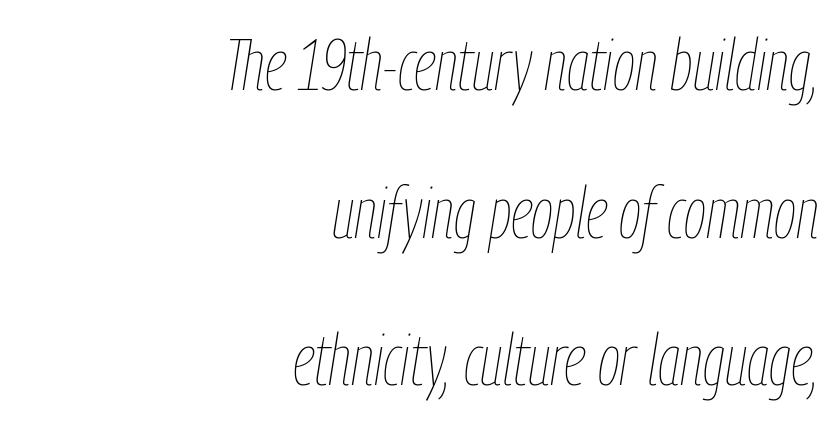
The image shows 72 px thin, condensed type, italic (leaning right); set right-aligned, loose line spacing (2.05x), normal letter spacing, not underlined; low stroke contrast and a medium x-height.
